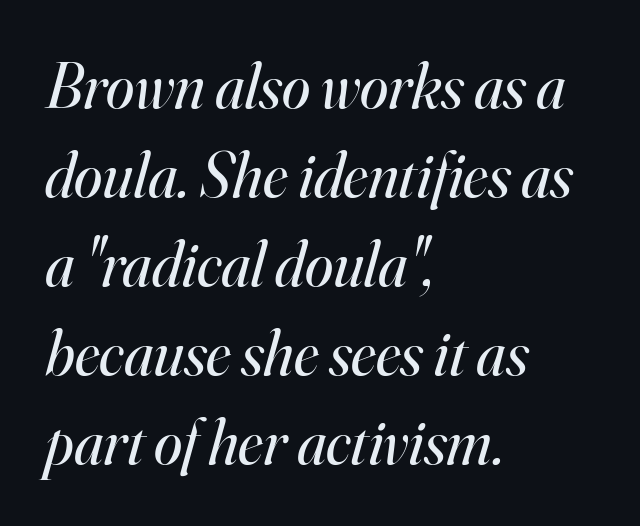
If you measured baseline to baseline, you'd find a middling distance. Notice how the stems are inclined rather than vertical — that's the hallmark of italics. The cut favours lightness, reaching ordinary text weight at its darkest. Observe the ordinary spacing: letters are neighbours, not strangers. The passage shown is typed in a proportional face where columns would drift. Letterform terminals end in serifs throughout the passage.
